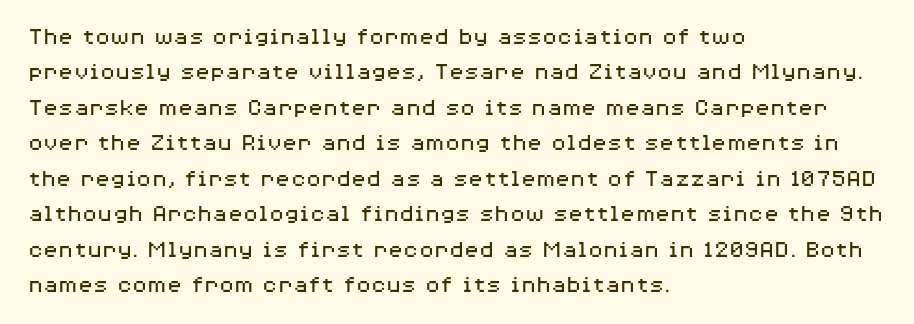
Plain, unruled lines of type. Is the type heavy? It reads as light-to-regular instead. Interline gaps are of average width in this sample. In terms of posture, this sample is upright. These lines are set flush left with a ragged right edge. Nothing unusual about the tracking: characters are spaced as the font intends.
